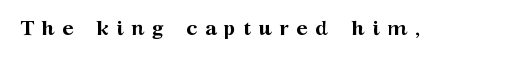
The image shows 21 px bold type, upright; set unusually wide letter spacing (+0.35 em), not underlined.
